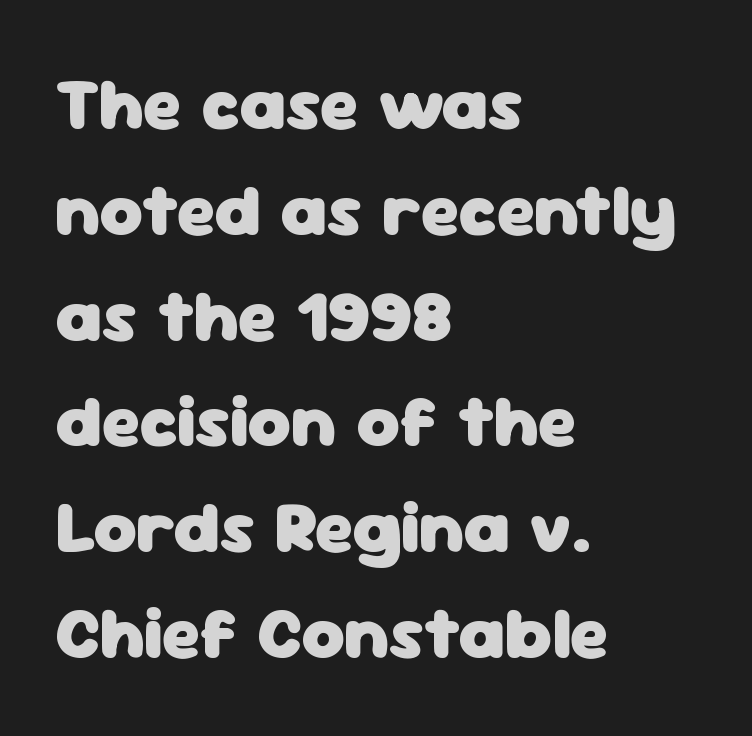
Q: Is the text bold? A: Yes.
Q: Is the text italic (slanted)? A: No, it is upright.
Q: Is the typeface a serif or a sans-serif typeface? A: Sans-serif.
Q: Is the text underlined? A: No.
Q: How is the paragraph aligned? A: Left-aligned.
Q: Is the spacing between letters normal or unusually wide? A: Normal.
Q: Is the spacing between lines tight, normal or loose? A: Normal.
Q: Width (condensed, normal, or wide)? A: Normal.
Q: Stroke contrast? A: Low.
Q: x-height? A: Medium.
Q: Monospaced? A: No.
